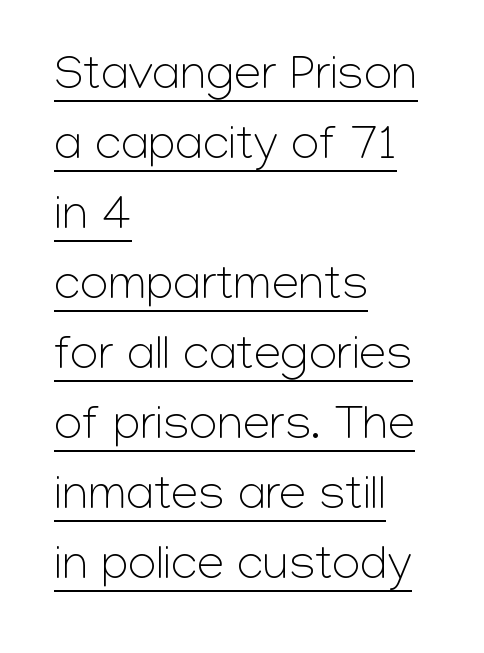
{"serif": "no", "italic": "no", "bold": "no", "weight": "light", "width": "normal", "stroke_contrast": "low", "x_height": "medium", "monospaced": "no", "underline": "yes", "align": "left", "line_spacing": "normal", "line_spacing_ratio": 1.43, "letter_spacing": "normal", "letter_spacing_em": 0.0, "glyph_px": 49}
